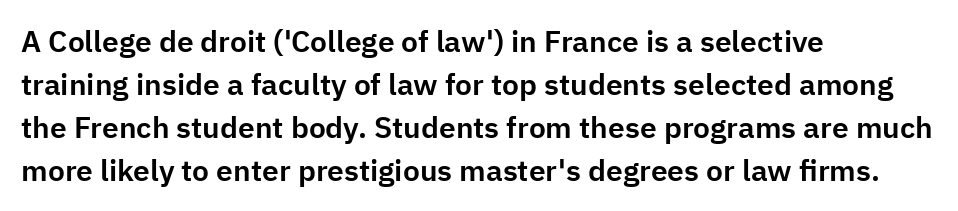
Look at the bottom of the vertical strokes: they stop flat, with no serifs. The leading is moderate, giving the passage an even texture. The baseline area is clear. The rendering uses natural spacing where letterforms have individual widths.
